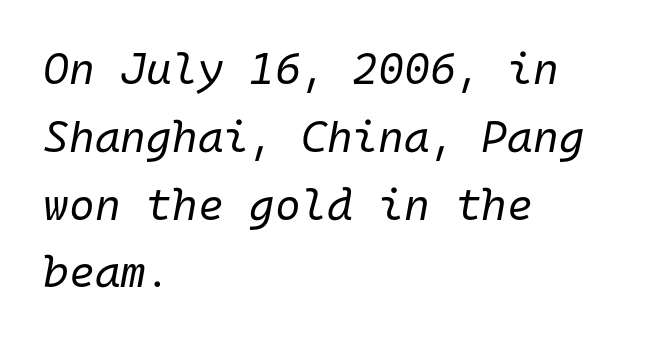
{"italic": "yes", "lean": "right", "slant_degrees": 10, "bold": "no", "weight": "regular", "width": "normal", "stroke_contrast": "low", "x_height": "medium", "monospaced": "yes", "underline": "no", "align": "left", "line_spacing": "normal", "line_spacing_ratio": 1.54, "letter_spacing": "normal", "letter_spacing_em": 0.0, "glyph_px": 44}
